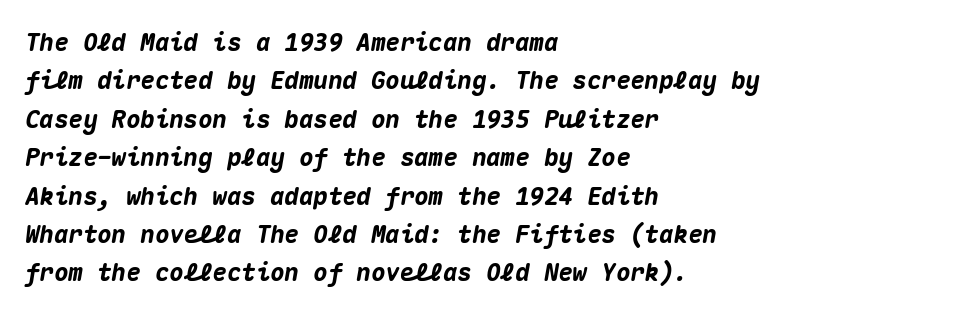
{"italic": "yes", "lean": "right", "slant_degrees": 10, "bold": "yes", "underline": "no", "align": "left", "line_spacing": "normal", "line_spacing_ratio": 1.6, "letter_spacing": "normal", "letter_spacing_em": 0.0, "glyph_px": 24}
